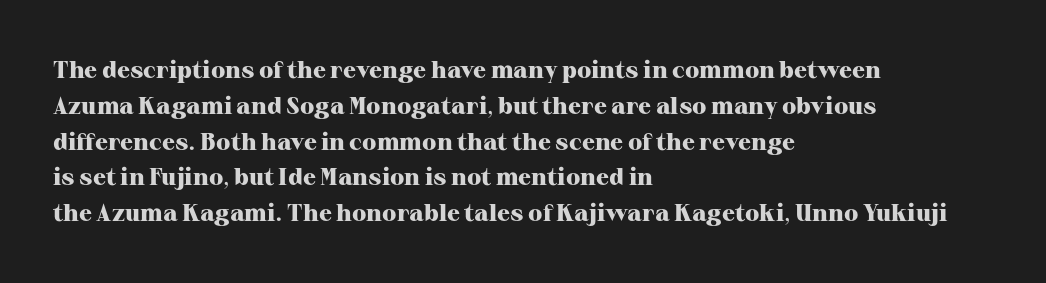
The image shows 24 px bold type, upright; set left-aligned, normal line spacing (1.49x), normal letter spacing, not underlined.
